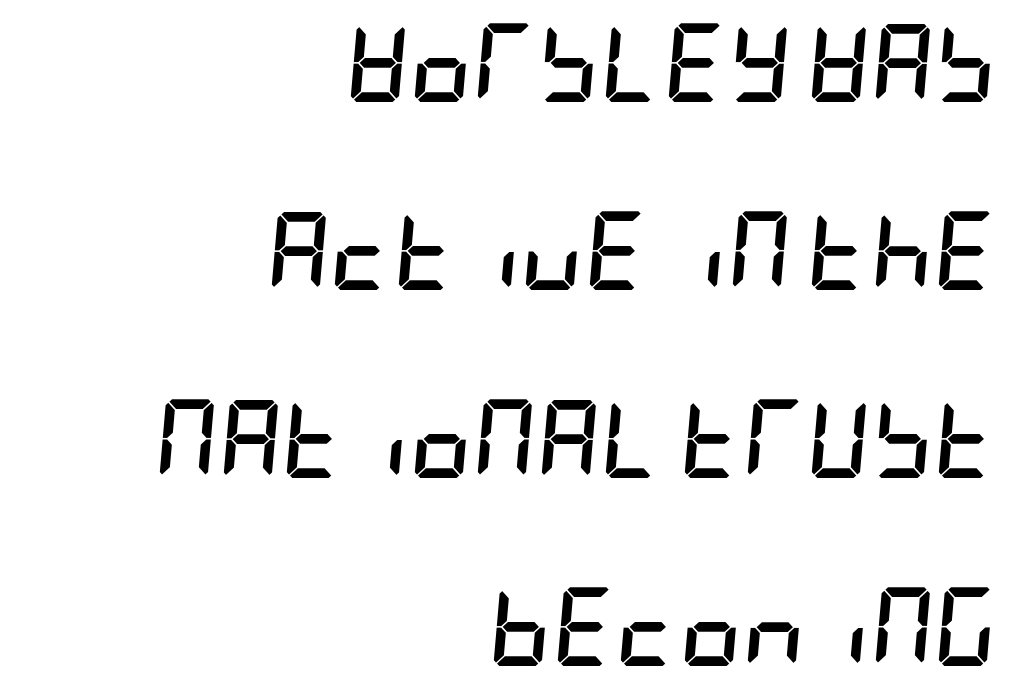
Q: Is the text bold? A: Yes.
Q: Is the text italic (slanted)? A: Yes, it leans right by about 5 degrees.
Q: Is the text underlined? A: No.
Q: How is the paragraph aligned? A: Right-aligned.
Q: Is the spacing between letters normal or unusually wide? A: Normal.
Q: Is the spacing between lines tight, normal or loose? A: Loose.
Q: Width (condensed, normal, or wide)? A: Condensed.
Q: Stroke contrast? A: Low.
Q: x-height? A: Large.
